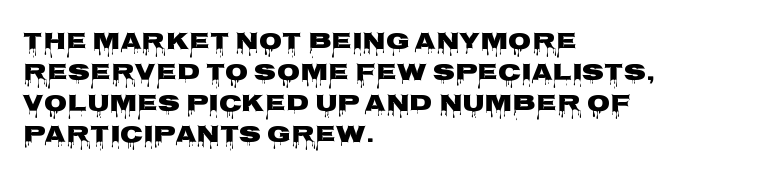
{"italic": "no", "bold": "yes", "underline": "no", "align": "left", "line_spacing": "normal", "line_spacing_ratio": 1.29, "letter_spacing": "normal", "letter_spacing_em": 0.0, "glyph_px": 24}
